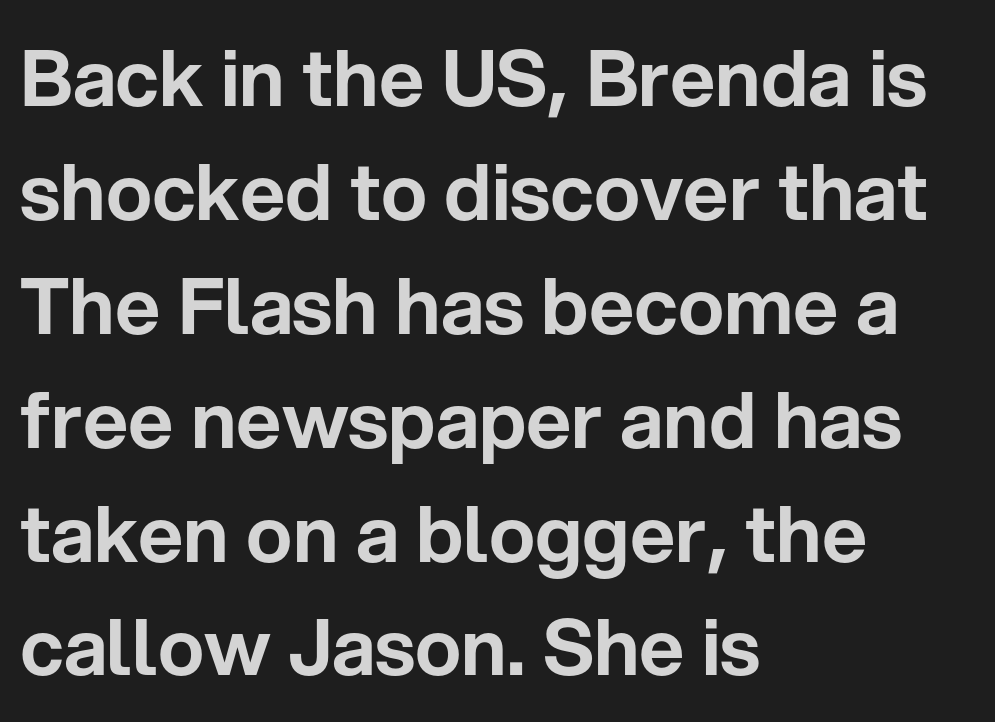
{"serif": "no", "italic": "no", "width": "normal", "stroke_contrast": "low", "x_height": "medium", "monospaced": "no", "underline": "no", "align": "left", "line_spacing": "normal", "line_spacing_ratio": 1.46, "letter_spacing": "normal", "letter_spacing_em": 0.0, "glyph_px": 78}
